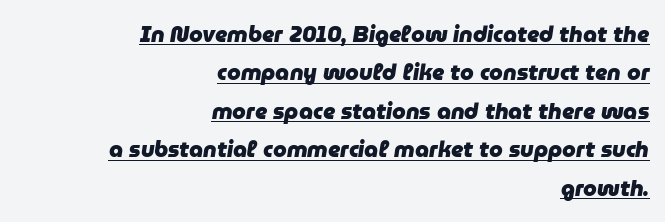
The image shows 22 px bold type, italic (leaning right); set right-aligned, line spacing 1.75x, normal letter spacing, underlined.
